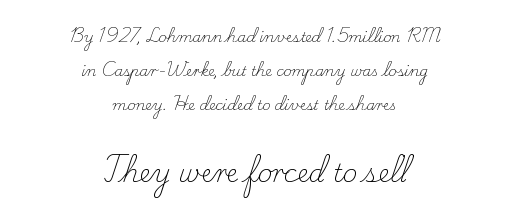
Each row of text sits above clean, open space. The line-height multiplier appears high, well above default. A centered setting, common on invitations and titles, is used for this passage. These lines keep a tight, regular rhythm from letter to letter.
